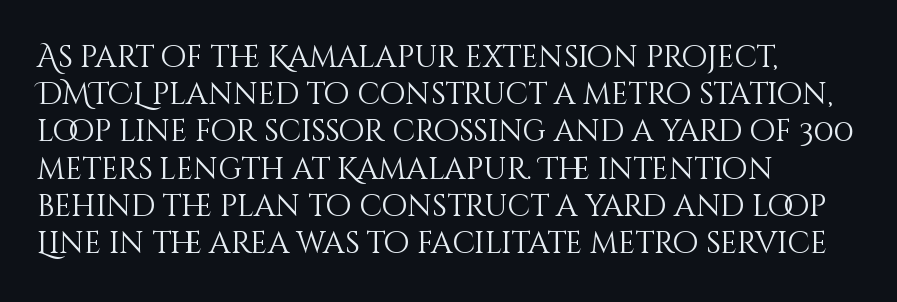
Q: Is the text bold? A: No.
Q: Is the text italic (slanted)? A: No, it is upright.
Q: Is the text underlined? A: No.
Q: How is the paragraph aligned? A: Left-aligned.
Q: Is the spacing between letters normal or unusually wide? A: Normal.
Q: Width (condensed, normal, or wide)? A: Normal.
Q: Stroke contrast? A: Medium.
Q: x-height? A: Large.
Q: Monospaced? A: No.
